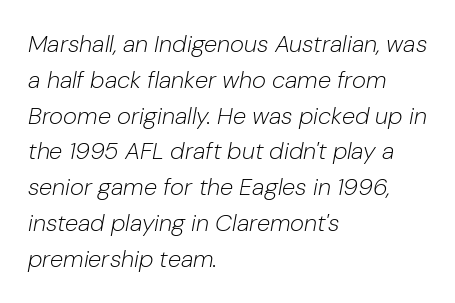
Q: Is the text bold? A: No.
Q: Is the text italic (slanted)? A: Yes, it leans right by about 10 degrees.
Q: Is the text underlined? A: No.
Q: How is the paragraph aligned? A: Left-aligned.
Q: Is the spacing between letters normal or unusually wide? A: Normal.
Q: Is the spacing between lines tight, normal or loose? A: Normal.
